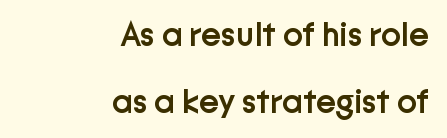
Q: Is the text bold? A: Semi-bold.
Q: Is the text italic (slanted)? A: No, it is upright.
Q: Is the typeface a serif or a sans-serif typeface? A: Sans-serif.
Q: Is the text underlined? A: No.
Q: How is the paragraph aligned? A: Right-aligned.
Q: Is the spacing between letters normal or unusually wide? A: Normal.
Q: Is the spacing between lines tight, normal or loose? A: Loose.
Q: Width (condensed, normal, or wide)? A: Normal.
Q: Stroke contrast? A: Low.
Q: x-height? A: Medium.
Q: Monospaced? A: No.
